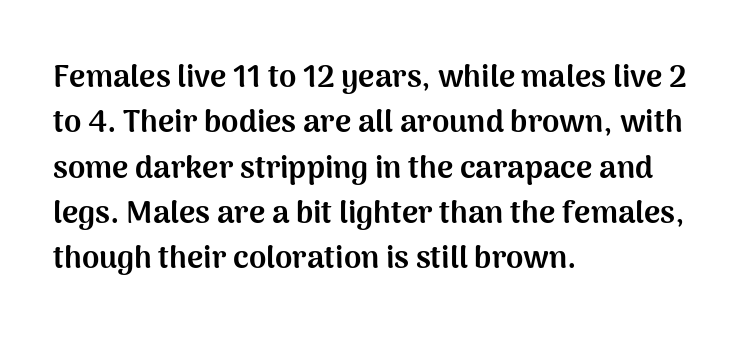
Q: Is the text bold? A: Yes.
Q: Is the text italic (slanted)? A: No, it is upright.
Q: Is the typeface a serif or a sans-serif typeface? A: Sans-serif.
Q: Is the text underlined? A: No.
Q: How is the paragraph aligned? A: Left-aligned.
Q: Is the spacing between letters normal or unusually wide? A: Normal.
Q: Is the spacing between lines tight, normal or loose? A: Normal.
Q: Width (condensed, normal, or wide)? A: Normal.
Q: Stroke contrast? A: Medium.
Q: x-height? A: Medium.
Q: Monospaced? A: No.
